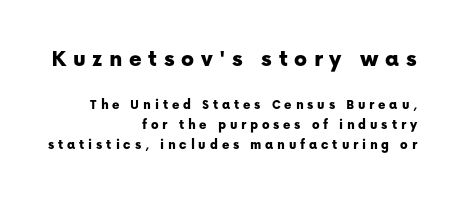
The image shows 24 px text type, upright; set right-aligned, normal line spacing (1.42x), unusually wide letter spacing (+0.27 em), not underlined; the first (top) block is 1.71x larger.
